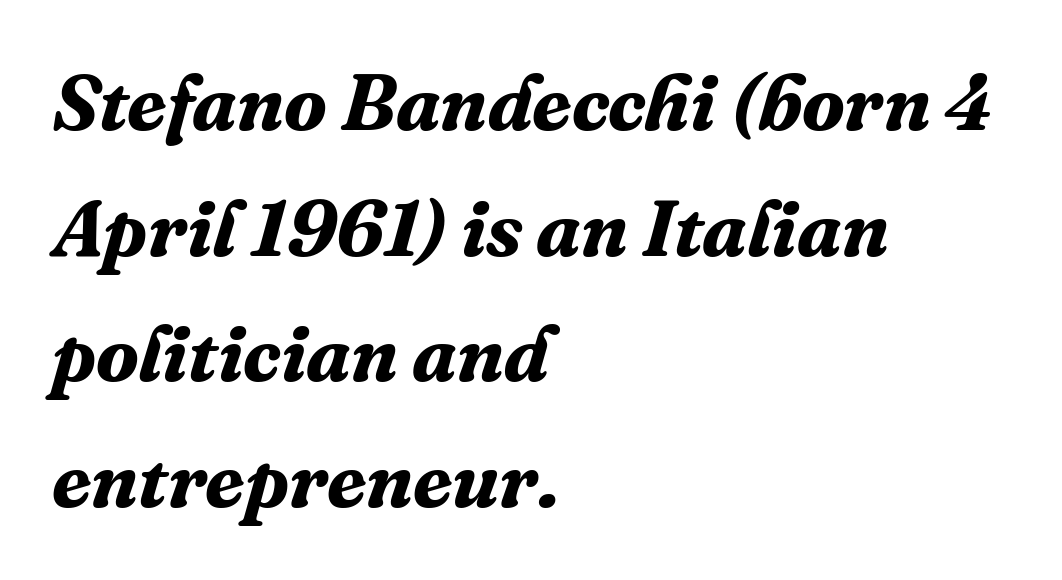
The image shows 79 px bold serif type, italic (leaning right); set left-aligned, normal line spacing (1.59x), normal letter spacing, not underlined; medium stroke contrast and a medium x-height.
